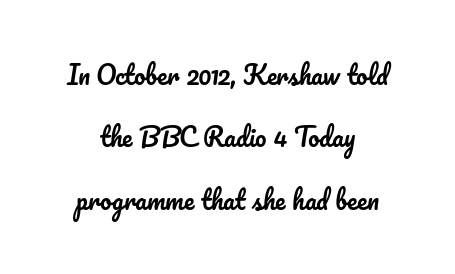
The image shows 25 px text type; set loose line spacing (2.5x), normal letter spacing, not underlined.
